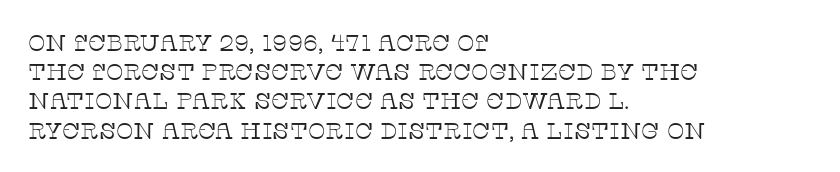
{"italic": "no", "bold": "no", "underline": "no", "align": "left", "line_spacing": "normal", "line_spacing_ratio": 1.27, "letter_spacing": "normal", "letter_spacing_em": 0.0, "glyph_px": 23}
